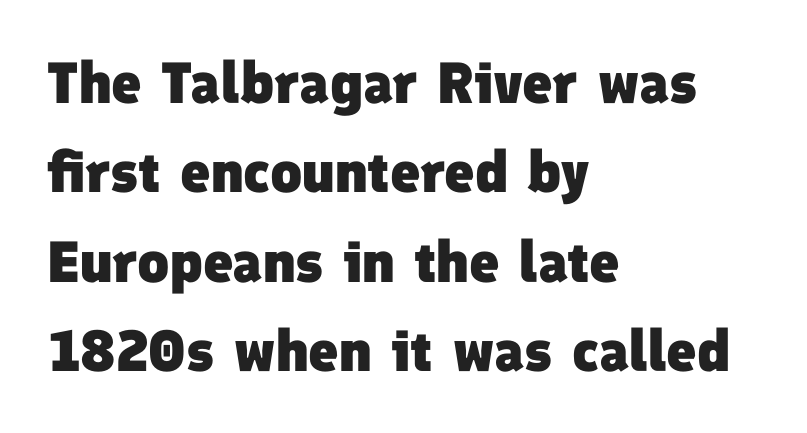
{"serif": "no", "bold": "yes", "weight": "heavy", "width": "normal", "stroke_contrast": "low", "x_height": "medium", "monospaced": "no", "underline": "no", "align": "left", "line_spacing": "normal", "line_spacing_ratio": 1.54, "letter_spacing": "normal", "letter_spacing_em": 0.0, "glyph_px": 58}
